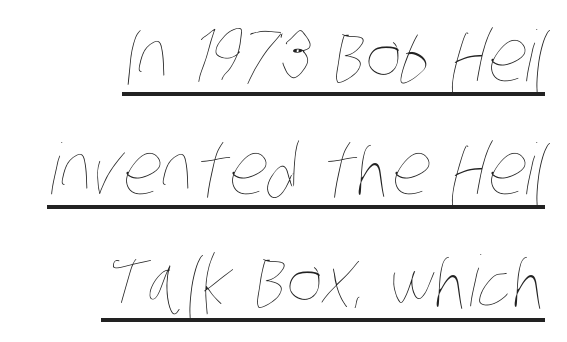
The image shows 70 px thin, condensed type; set right-aligned, normal line spacing (1.61x), normal letter spacing, underlined; low stroke contrast and a large x-height.
